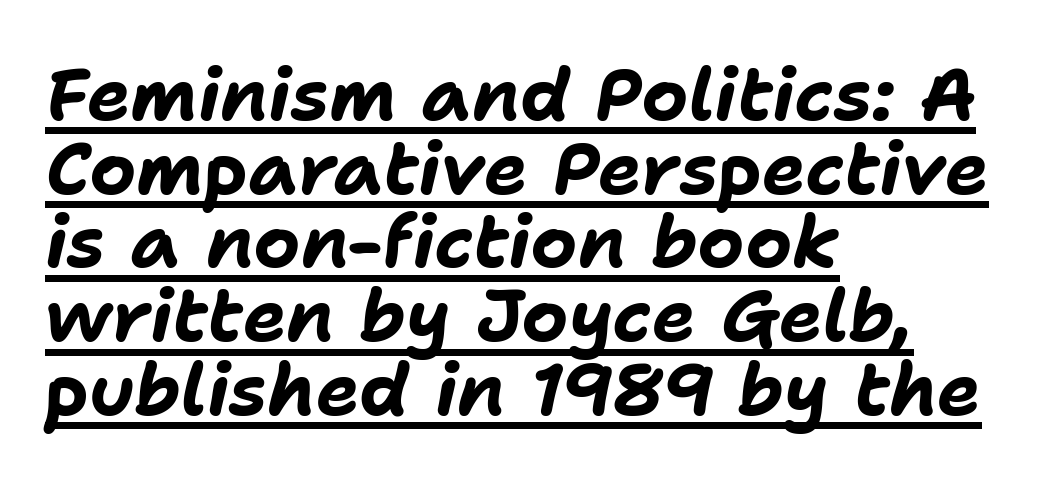
Q: Is the text bold? A: Yes.
Q: Is the text italic (slanted)? A: Yes, it leans right by about 11 degrees.
Q: Is the text underlined? A: Yes.
Q: How is the paragraph aligned? A: Left-aligned.
Q: Is the spacing between letters normal or unusually wide? A: Normal.
Q: Is the spacing between lines tight, normal or loose? A: Tight.
Q: Width (condensed, normal, or wide)? A: Normal.
Q: Stroke contrast? A: Low.
Q: x-height? A: Medium.
Q: Monospaced? A: No.
